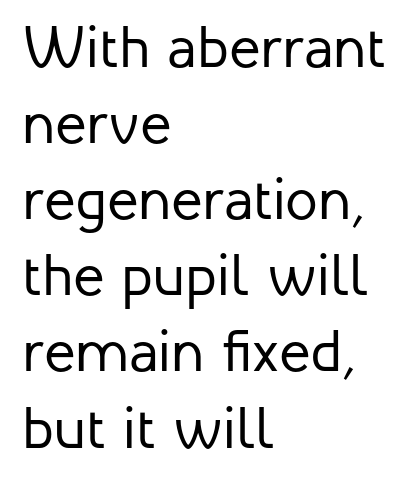
The image shows 59 px regular-weight sans-serif type, upright; set left-aligned, normal line spacing (1.29x), normal letter spacing, not underlined; low stroke contrast and a medium x-height.
